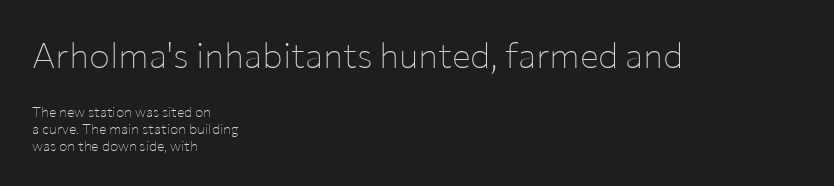
The image shows 35 px thin sans-serif type, upright; set left-aligned, line spacing 1.2x, normal letter spacing, not underlined; the first (top) block is 2.5x larger; low stroke contrast and a medium x-height.
